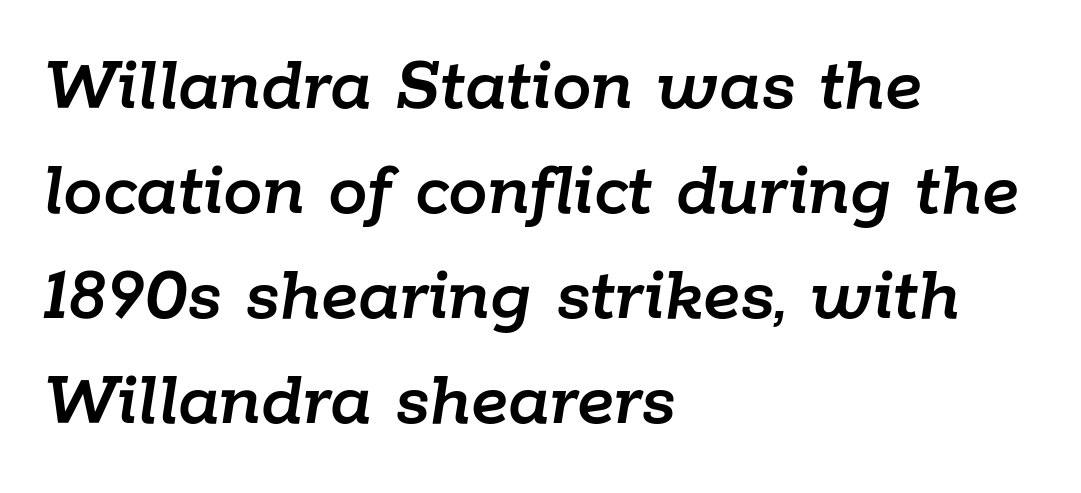
Teacher's note: observe the even left margin — that is flush-left alignment. Descenders are the only things crossing below the line. You can tell it's italic because the verticals aren't actually vertical. Reading down the column, the eye jumps a familiar distance to each next line. Default kerning and tracking; the words read as compact shapes. Looks like regular typesetting: each glyph gets only the width it needs.
